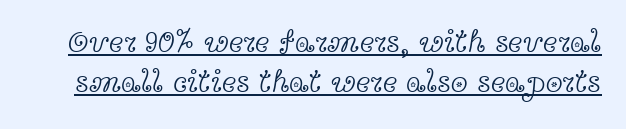
Q: Is the text bold? A: No.
Q: Is the text italic (slanted)? A: Yes.
Q: Is the typeface a serif or a sans-serif typeface? A: Serif.
Q: Is the text underlined? A: Yes.
Q: Is the spacing between letters normal or unusually wide? A: Normal.
Q: Is the spacing between lines tight, normal or loose? A: Normal.
Q: Width (condensed, normal, or wide)? A: Wide.
Q: x-height? A: Medium.
Q: Monospaced? A: No.
